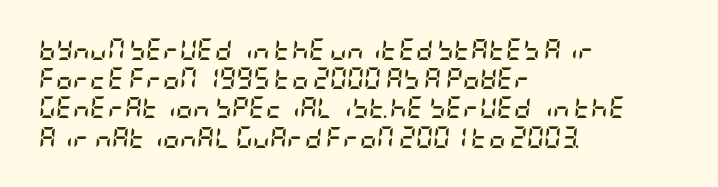
The image shows 21 px bold type, italic (leaning right); set left-aligned, normal line spacing (1.39x), normal letter spacing, not underlined.
